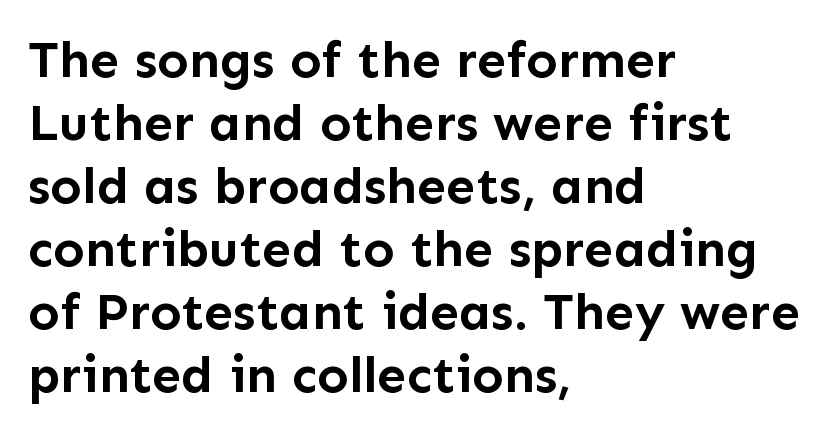
Default kerning and tracking; the words read as compact shapes. Proportional: the letters do not fall into vertical columns. This is roman type, the default non-slanted kind. The rag falls on the right side of this text block.
